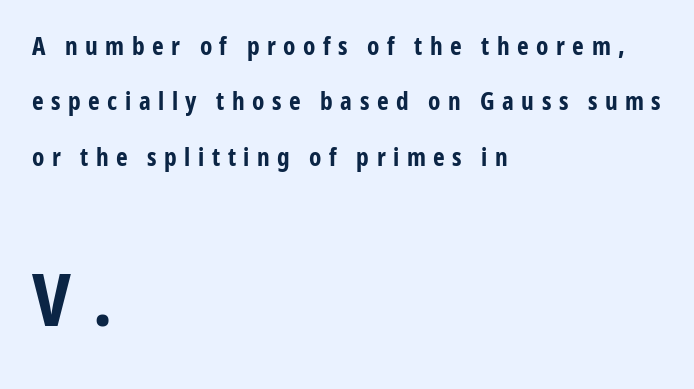
Q: Is the text bold? A: Yes.
Q: Is the text italic (slanted)? A: No, it is upright.
Q: Is the typeface a serif or a sans-serif typeface? A: Sans-serif.
Q: Is the text underlined? A: No.
Q: How is the paragraph aligned? A: Left-aligned.
Q: Is the spacing between letters normal or unusually wide? A: Unusually wide.
Q: Is the spacing between lines tight, normal or loose? A: Loose.
Q: Which block of text is set in a larger size, the first (top) or the second (bottom)? A: The second (bottom) one.
Q: Width (condensed, normal, or wide)? A: Condensed.
Q: Stroke contrast? A: Low.
Q: x-height? A: Medium.
Q: Monospaced? A: No.
